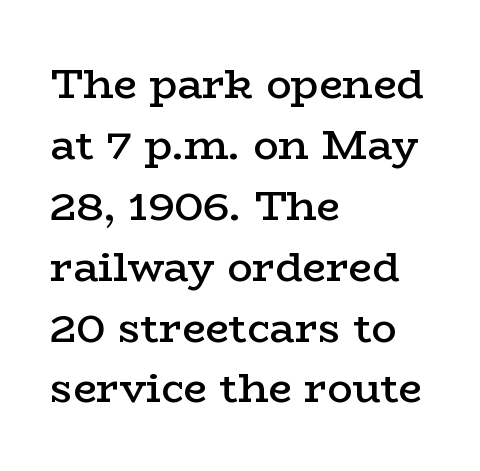
{"serif": "yes", "italic": "no", "bold": "semi", "weight": "semibold", "width": "wide", "stroke_contrast": "low", "x_height": "medium", "monospaced": "no", "underline": "no", "align": "left", "line_spacing": "normal", "line_spacing_ratio": 1.45, "letter_spacing": "normal", "letter_spacing_em": 0.0, "glyph_px": 42}
